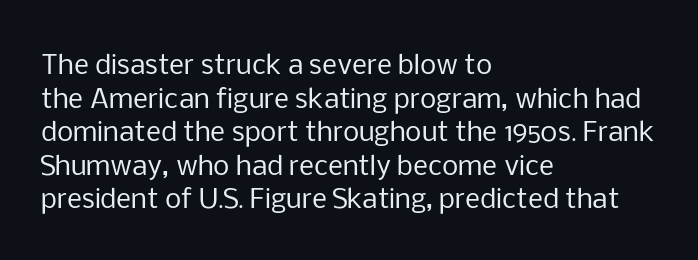
Interline gaps are of average width in this sample. In terms of posture, this sample is upright. Teacher's note: observe the even left margin — that is flush-left alignment. The cut favours lightness, reaching ordinary text weight at its darkest.
